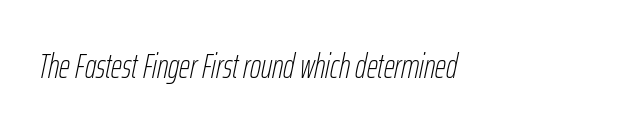
The image shows 34 px thin, condensed type, italic (leaning right); set normal letter spacing, not underlined; low stroke contrast and a medium x-height.
